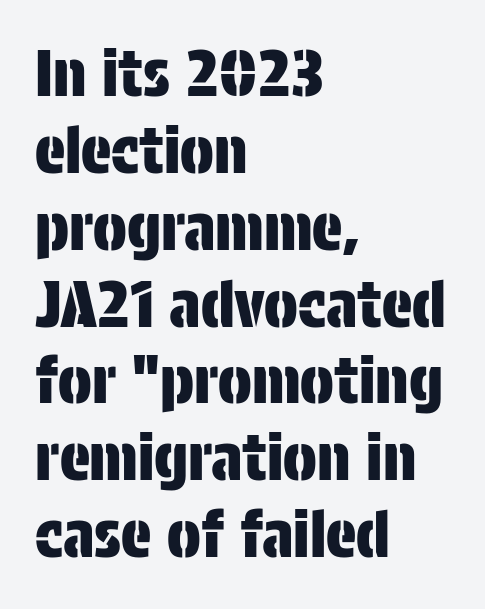
Q: Is the text italic (slanted)? A: No, it is upright.
Q: Is the typeface a serif or a sans-serif typeface? A: Sans-serif.
Q: Is the text underlined? A: No.
Q: How is the paragraph aligned? A: Left-aligned.
Q: Is the spacing between letters normal or unusually wide? A: Normal.
Q: Width (condensed, normal, or wide)? A: Condensed.
Q: Stroke contrast? A: Low.
Q: x-height? A: Large.
Q: Monospaced? A: No.
